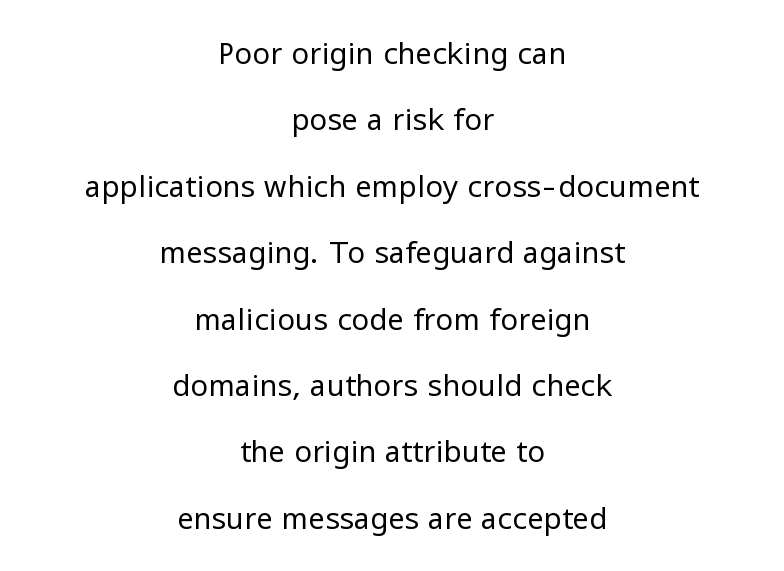
Q: Is the text bold? A: No.
Q: Is the text italic (slanted)? A: No, it is upright.
Q: Is the typeface a serif or a sans-serif typeface? A: Sans-serif.
Q: Is the text underlined? A: No.
Q: How is the paragraph aligned? A: Centered.
Q: Is the spacing between letters normal or unusually wide? A: Normal.
Q: Is the spacing between lines tight, normal or loose? A: Loose.
Q: Width (condensed, normal, or wide)? A: Normal.
Q: Stroke contrast? A: Low.
Q: x-height? A: Medium.
Q: Monospaced? A: No.
